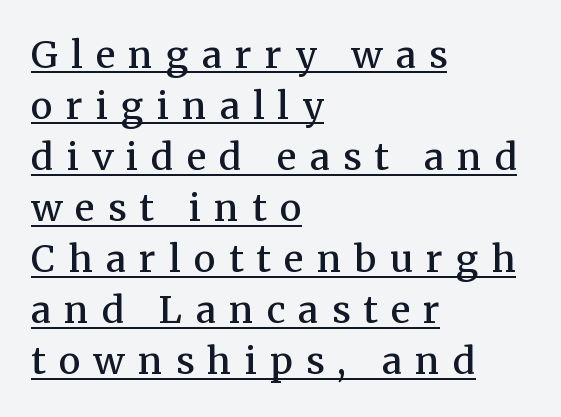
Q: Is the text bold? A: Semi-bold.
Q: Is the text italic (slanted)? A: No, it is upright.
Q: Is the typeface a serif or a sans-serif typeface? A: Serif.
Q: Is the text underlined? A: Yes.
Q: How is the paragraph aligned? A: Left-aligned.
Q: Is the spacing between letters normal or unusually wide? A: Unusually wide.
Q: Is the spacing between lines tight, normal or loose? A: Normal.
Q: Width (condensed, normal, or wide)? A: Normal.
Q: Stroke contrast? A: Medium.
Q: x-height? A: Medium.
Q: Monospaced? A: No.
